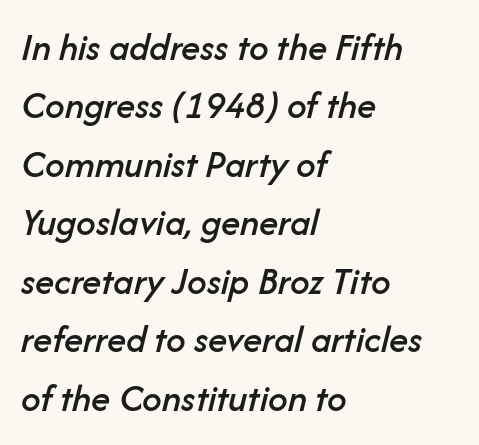
Words float on clear page, feet unadorned. Notice how the stems are inclined rather than vertical — that's the hallmark of italics. If you drew a ruler down the left edge, every line would touch it. The line-height multiplier appears to be the usual default.
